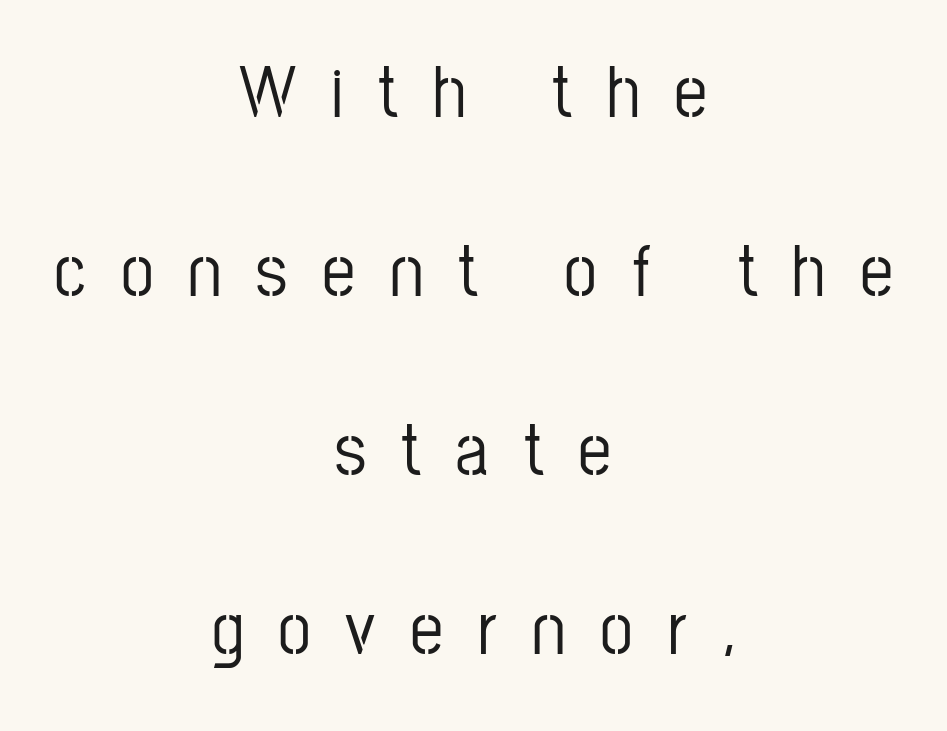
{"serif": "no", "italic": "no", "width": "condensed", "stroke_contrast": "low", "x_height": "medium", "monospaced": "no", "underline": "no", "align": "center", "line_spacing": "loose", "line_spacing_ratio": 2.42, "letter_spacing": "wide", "letter_spacing_em": 0.47, "glyph_px": 74}
